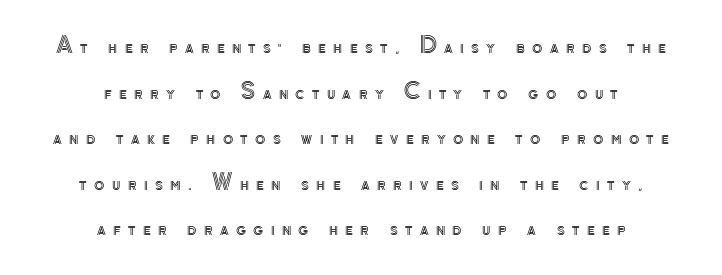
The lines are quadded center. Quick note: interline space is abundant. Does extra space separate the letters? Yes, quite a lot of it. The words here are not underlined.
